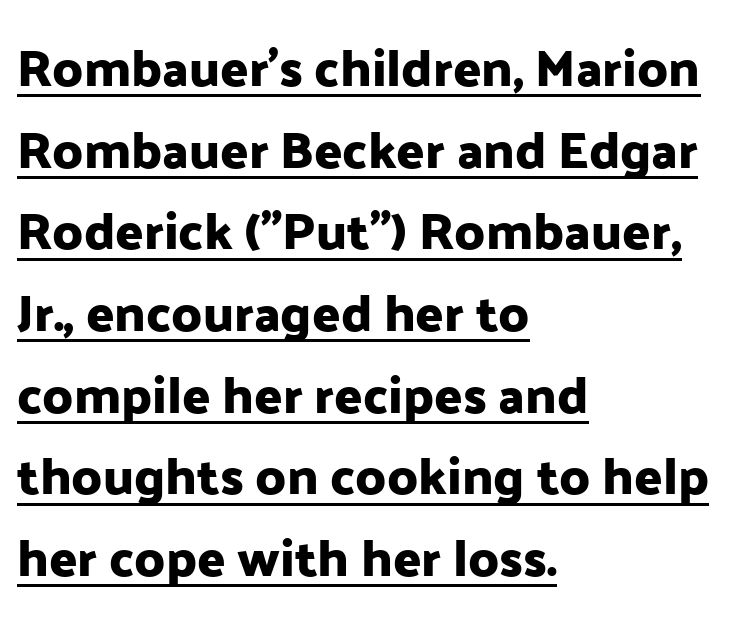
Q: Is the text italic (slanted)? A: No, it is upright.
Q: Is the typeface a serif or a sans-serif typeface? A: Sans-serif.
Q: Is the text underlined? A: Yes.
Q: How is the paragraph aligned? A: Left-aligned.
Q: Is the spacing between letters normal or unusually wide? A: Normal.
Q: Is the spacing between lines tight, normal or loose? A: Normal.
Q: Width (condensed, normal, or wide)? A: Normal.
Q: Stroke contrast? A: Low.
Q: x-height? A: Medium.
Q: Monospaced? A: No.
